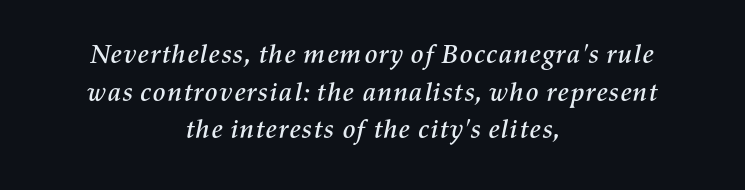
The image shows 27 px text type, italic (leaning right); set centered, normal line spacing (1.39x), normal letter spacing, not underlined.
